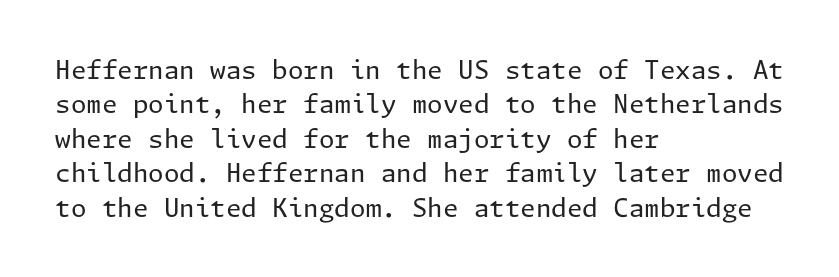
The image shows 25 px text type, upright; set left-aligned, normal line spacing (1.38x), normal letter spacing, not underlined.
